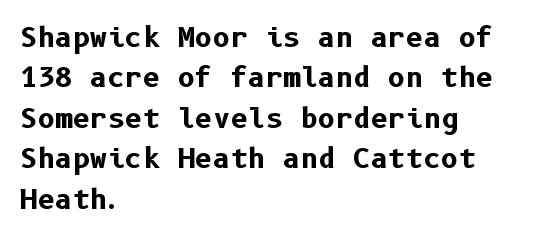
Look at the tracking — it's just the regular setting, nothing added. A classic flush-left, rag-right setting is used for this passage. Lines of text with bare space underneath. The font's upright variant was chosen for this text.
